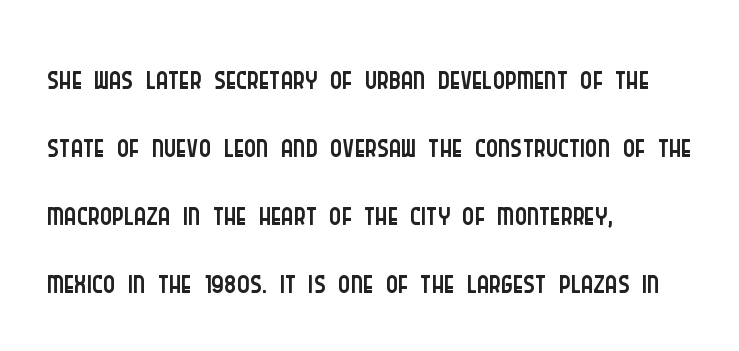
{"serif": "no", "italic": "no", "bold": "no", "weight": "light", "width": "condensed", "stroke_contrast": "low", "x_height": "large", "monospaced": "no", "underline": "no", "align": "left", "line_spacing": "normal", "line_spacing_ratio": 1.48, "letter_spacing": "normal", "letter_spacing_em": 0.0, "glyph_px": 46}
